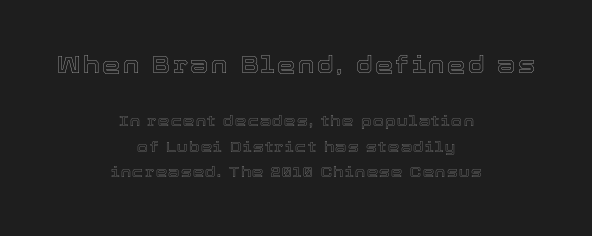
Q: Is the text italic (slanted)? A: No, it is upright.
Q: Is the text underlined? A: No.
Q: How is the paragraph aligned? A: Centered.
Q: Which block of text is set in a larger size, the first (top) or the second (bottom)? A: The first (top) one.
